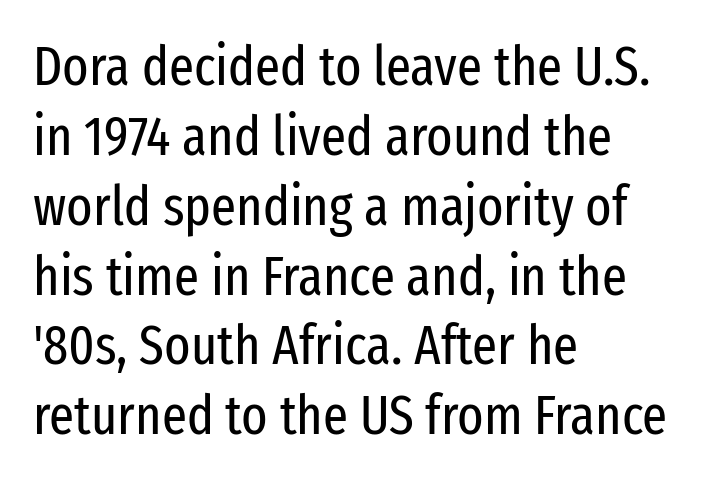
You could not count columns in this text — the font is proportionally spaced. The specimen omits any rule beneath the text block's lines. The font family rendered here belongs to the sans-serif group. Vertically, the passage feels balanced, rows spaced as you'd expect.
